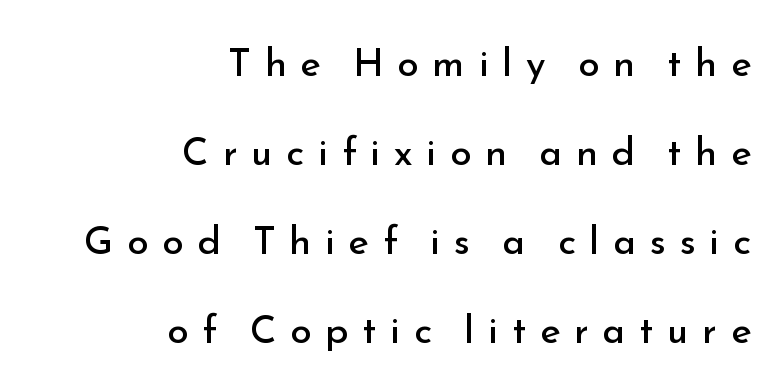
The image shows 39 px regular-weight sans-serif type, upright; set right-aligned, loose line spacing (2.28x), unusually wide letter spacing (+0.35 em), not underlined; low stroke contrast and a small x-height.
